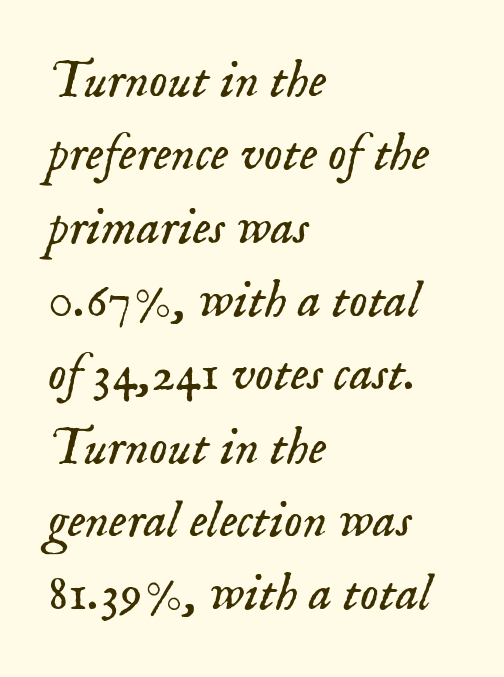
The passage shown is typeset with a serif family. Has an underline been added? It has not. Here the glyphs are tracked normally, forming tight word shapes. Which margin do the lines hug? The left one — the right edge is uneven. The vertical gap from one line to the next is medium. Emphasis-style slanted type is in use.
